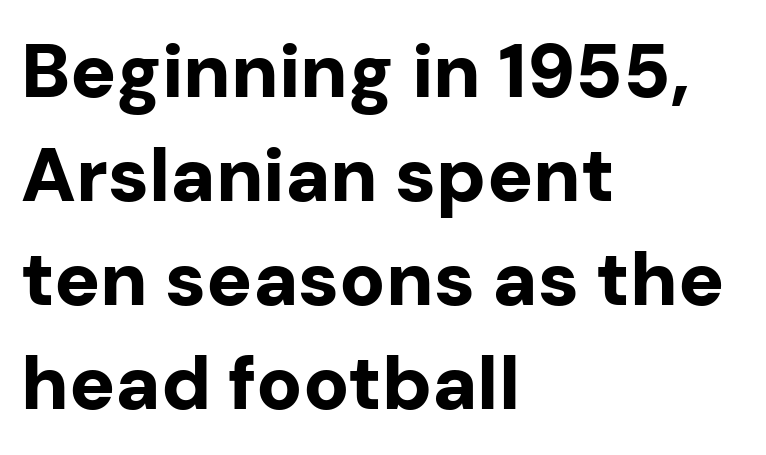
{"serif": "no", "italic": "no", "bold": "yes", "weight": "bold", "width": "normal", "stroke_contrast": "low", "x_height": "medium", "monospaced": "no", "underline": "no", "align": "left", "line_spacing": "normal", "line_spacing_ratio": 1.37, "letter_spacing": "normal", "letter_spacing_em": 0.0, "glyph_px": 76}
